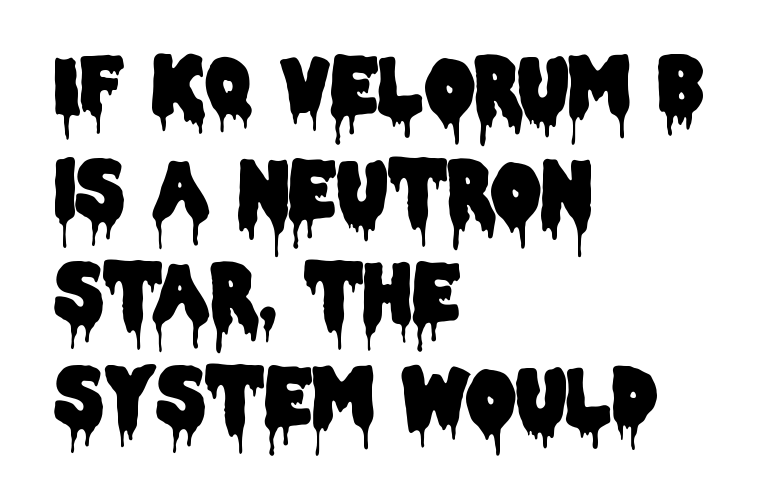
{"serif": "no", "italic": "no", "width": "condensed", "stroke_contrast": "low", "x_height": "large", "monospaced": "no", "underline": "no", "align": "left", "line_spacing": "normal", "line_spacing_ratio": 1.33, "letter_spacing": "normal", "letter_spacing_em": 0.0, "glyph_px": 78}
